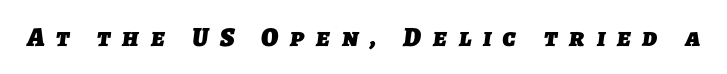
This sample uses expanded letter spacing, leaving extra air between glyphs. No word sits above an underline. The font is running at its bold setting.
